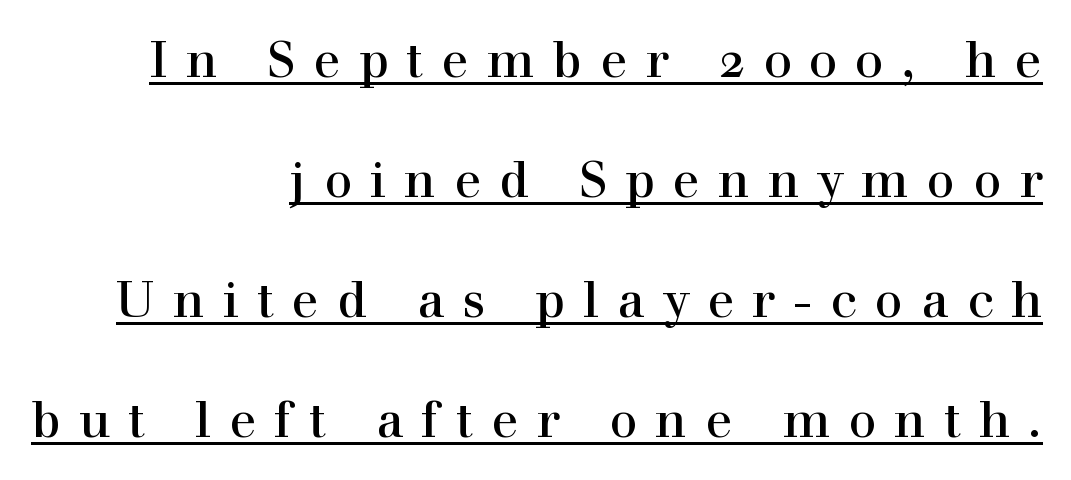
Q: Is the text italic (slanted)? A: No, it is upright.
Q: Is the typeface a serif or a sans-serif typeface? A: Serif.
Q: Is the text underlined? A: Yes.
Q: How is the paragraph aligned? A: Right-aligned.
Q: Is the spacing between letters normal or unusually wide? A: Unusually wide.
Q: Is the spacing between lines tight, normal or loose? A: Loose.
Q: Width (condensed, normal, or wide)? A: Normal.
Q: x-height? A: Medium.
Q: Monospaced? A: No.
